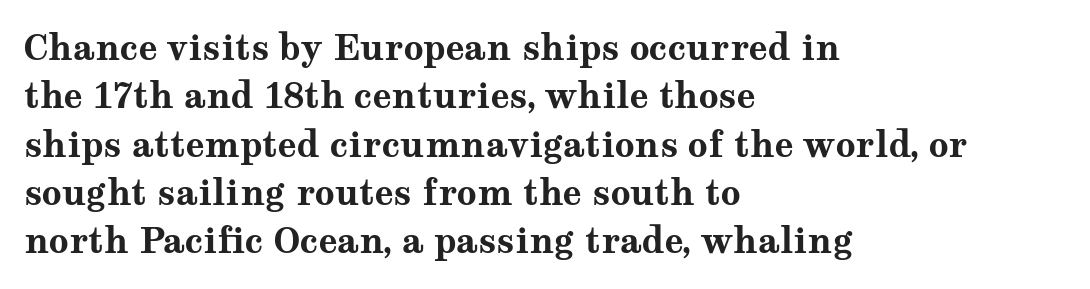
Tracking value appears to be zero — textbook default spacing. Think of a printed novel: that variable character pitch is what you see here. The ragged edge is on the right, which tells us the setting is flush left. Is this a sans? No — the strokes have serifs.
